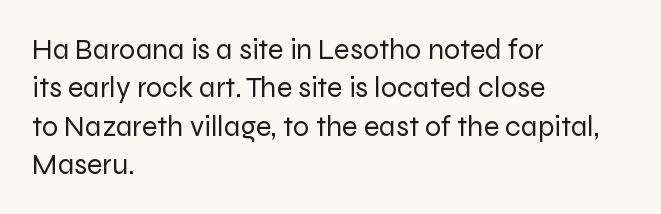
The image shows 29 px regular-weight sans-serif type, upright; set left-aligned, normal line spacing (1.32x), normal letter spacing, not underlined; low stroke contrast and a medium x-height.
